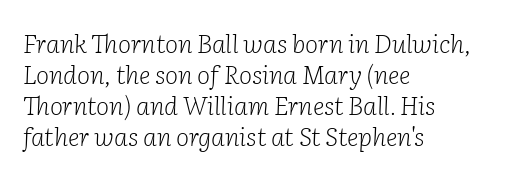
The passage shown leans; its letterforms are oblique. Tracking here is standard; glyphs follow each other at the usual distance. Left-aligned paragraph, ragged on the right. This reads as an unemphasized weight, regular at the heaviest. Rule under the text: the space is simply empty.
